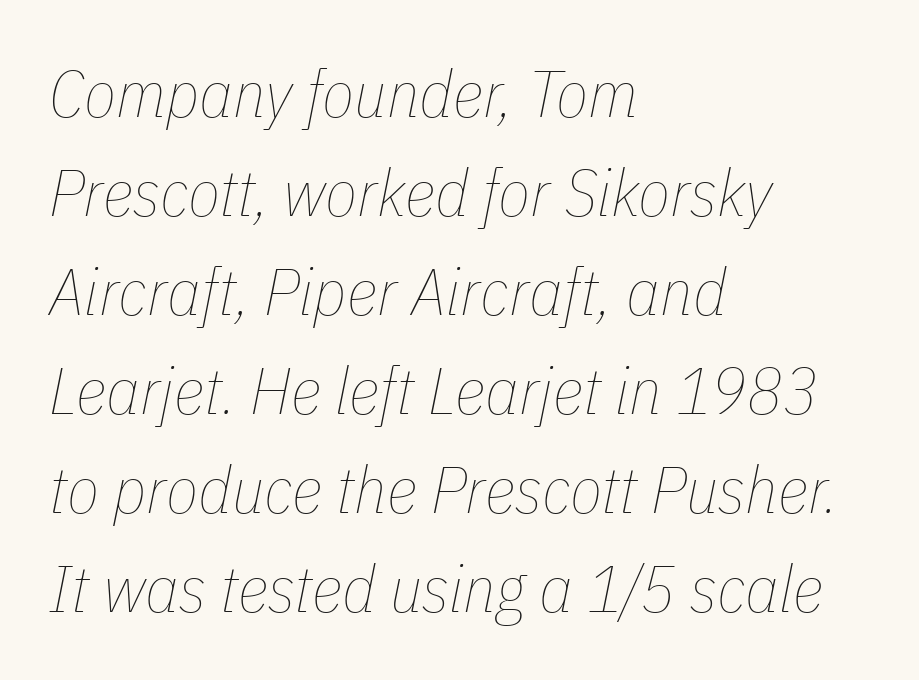
Just letters on the line, the space beneath them empty. The cut favours lightness, reaching ordinary text weight at its darkest. Each word holds together tightly as a unit, with standard inter-letter gaps. The ragged edge is on the right, which tells us the setting is flush left.
